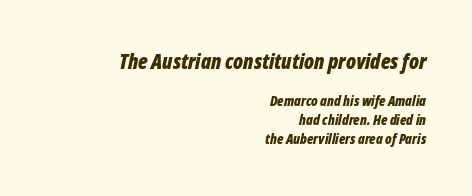
The font is running at its bold setting. The upper block of text is set noticeably larger than the block beneath it. A clean baseline with only descenders dipping below it. The font's italic variant was chosen for this text.
